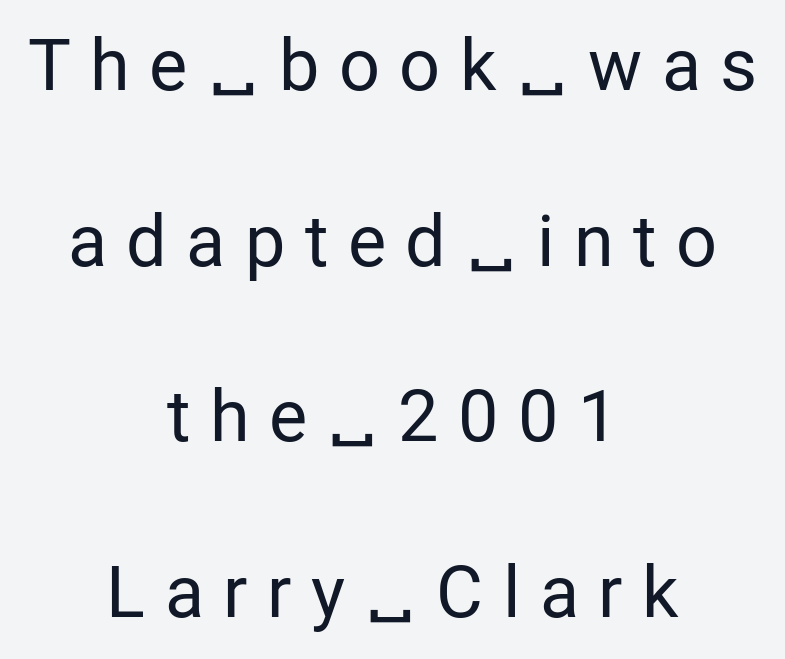
{"serif": "no", "italic": "no", "bold": "no", "weight": "regular", "width": "normal", "stroke_contrast": "low", "x_height": "medium", "monospaced": "no", "underline": "no", "align": "center", "line_spacing": "loose", "line_spacing_ratio": 2.44, "letter_spacing": "wide", "letter_spacing_em": 0.27, "glyph_px": 72}
